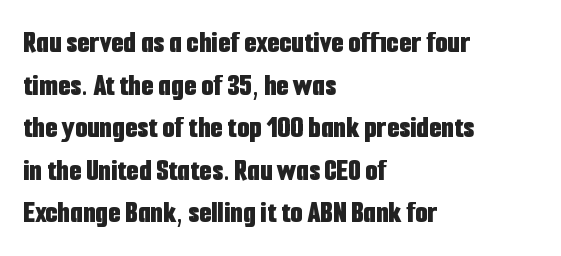
Q: Is the text bold? A: Yes.
Q: Is the text italic (slanted)? A: No, it is upright.
Q: Is the typeface a serif or a sans-serif typeface? A: Sans-serif.
Q: Is the text underlined? A: No.
Q: How is the paragraph aligned? A: Left-aligned.
Q: Is the spacing between letters normal or unusually wide? A: Normal.
Q: Is the spacing between lines tight, normal or loose? A: Normal.
Q: Width (condensed, normal, or wide)? A: Condensed.
Q: Stroke contrast? A: Low.
Q: x-height? A: Medium.
Q: Monospaced? A: No.
